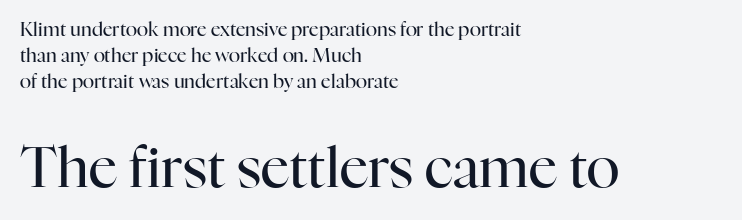
The image shows 56 px regular-weight serif type, upright; set left-aligned, normal line spacing (1.36x), normal letter spacing, not underlined; the second (bottom) block is 2.95x larger; high stroke contrast and a medium x-height.
